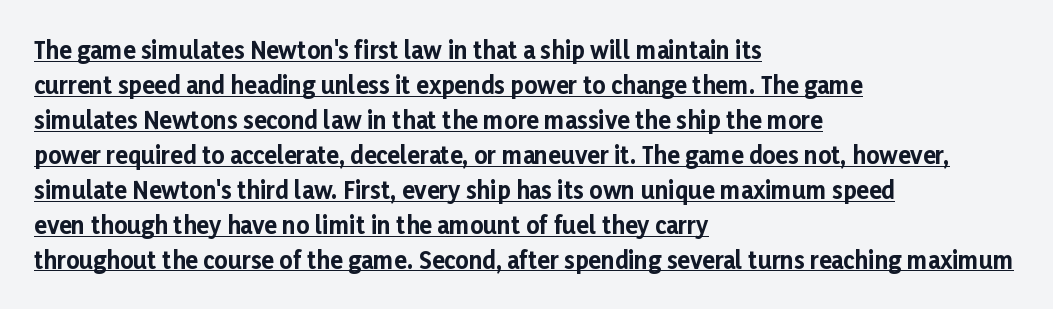
Strong, thick strokes mark this as bold type. If you drew a line through each stem, it would be perfectly vertical. The passage shown has conventional tracking throughout. Typeset ragged right — the left edge is the straight one.
